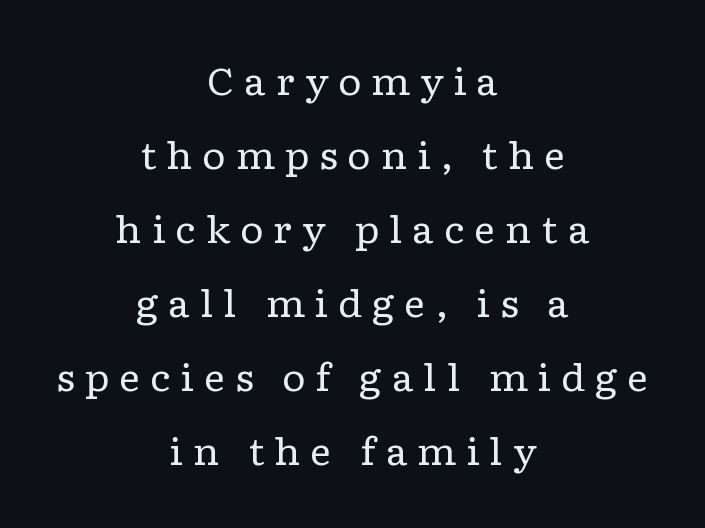
{"serif": "yes", "italic": "no", "bold": "no", "weight": "regular", "width": "wide", "stroke_contrast": "low", "x_height": "medium", "monospaced": "no", "underline": "no", "align": "center", "line_spacing": "loose", "line_spacing_ratio": 2.0, "letter_spacing": "wide", "letter_spacing_em": 0.26, "glyph_px": 37}
